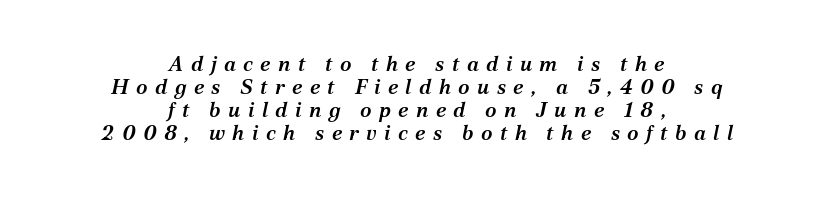
Q: Is the text bold? A: Semi-bold.
Q: Is the text italic (slanted)? A: Yes, it leans right by about 12 degrees.
Q: Is the text underlined? A: No.
Q: How is the paragraph aligned? A: Centered.
Q: Is the spacing between letters normal or unusually wide? A: Unusually wide.
Q: Is the spacing between lines tight, normal or loose? A: Tight.
